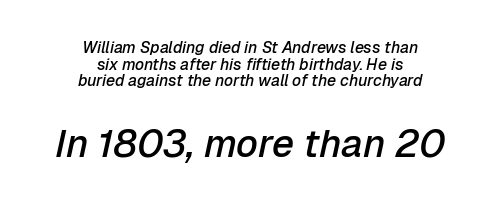
Q: Is the text bold? A: Semi-bold.
Q: Is the text italic (slanted)? A: Yes, it leans right by about 12 degrees.
Q: Is the text underlined? A: No.
Q: How is the paragraph aligned? A: Centered.
Q: Is the spacing between letters normal or unusually wide? A: Normal.
Q: Is the spacing between lines tight, normal or loose? A: Tight.
Q: Which block of text is set in a larger size, the first (top) or the second (bottom)? A: The second (bottom) one.
Q: Width (condensed, normal, or wide)? A: Normal.
Q: Stroke contrast? A: Low.
Q: x-height? A: Medium.
Q: Monospaced? A: No.
